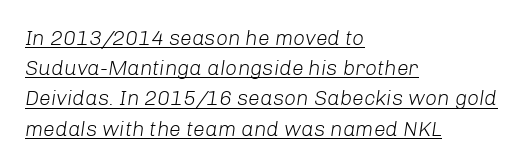
The image shows 21 px text type, italic (leaning right); set left-aligned, normal line spacing (1.44x), normal letter spacing, underlined.
